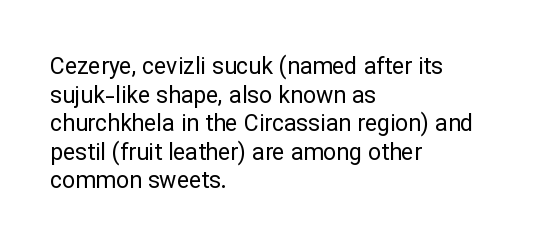
{"italic": "no", "bold": "no", "underline": "no", "align": "left", "line_spacing_ratio": 1.24, "letter_spacing": "normal", "letter_spacing_em": 0.0, "glyph_px": 23}
